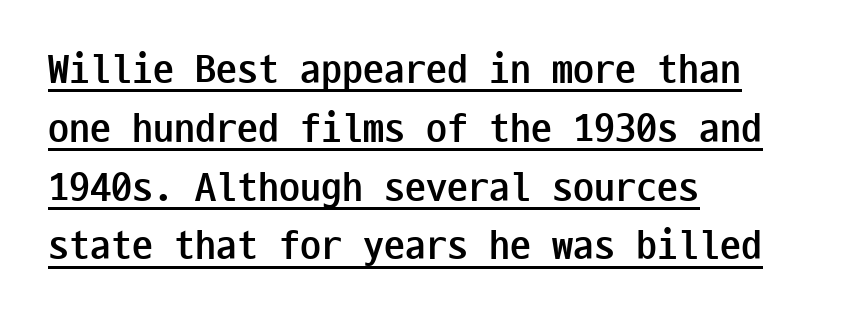
A student would call this left alignment; a typographer would say flush left, rag right. Characters follow at the spacing the type designer built in. The characters look thick and weighty, a clear bold. Classification — sans serif. If you measured baseline to baseline, you'd find a middling distance.
